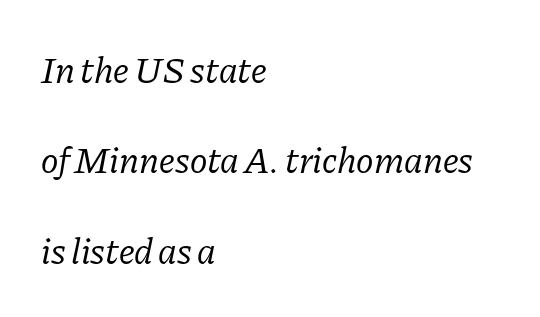
Q: Is the text bold? A: No.
Q: Is the text italic (slanted)? A: Yes, it leans right by about 11 degrees.
Q: Is the typeface a serif or a sans-serif typeface? A: Serif.
Q: Is the text underlined? A: No.
Q: How is the paragraph aligned? A: Left-aligned.
Q: Is the spacing between letters normal or unusually wide? A: Normal.
Q: Is the spacing between lines tight, normal or loose? A: Loose.
Q: Width (condensed, normal, or wide)? A: Normal.
Q: Stroke contrast? A: Low.
Q: x-height? A: Medium.
Q: Monospaced? A: No.
